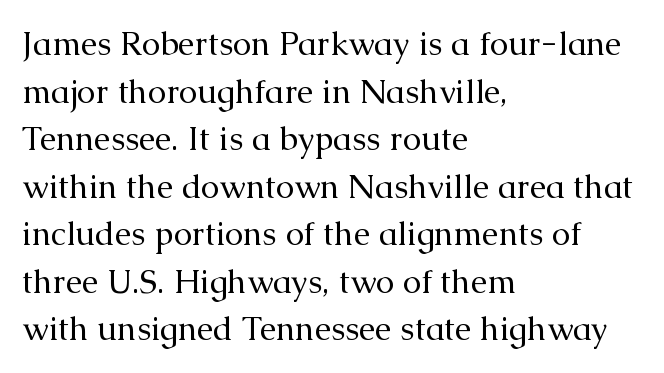
The image shows 33 px regular-weight serif type, upright; set left-aligned, normal line spacing (1.44x), normal letter spacing, not underlined; medium stroke contrast and a medium x-height.
